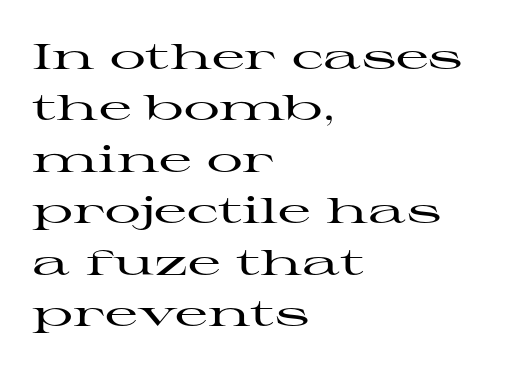
The image shows 36 px wide serif type, upright; set left-aligned, normal line spacing (1.43x), normal letter spacing, not underlined; high stroke contrast and a medium x-height.
